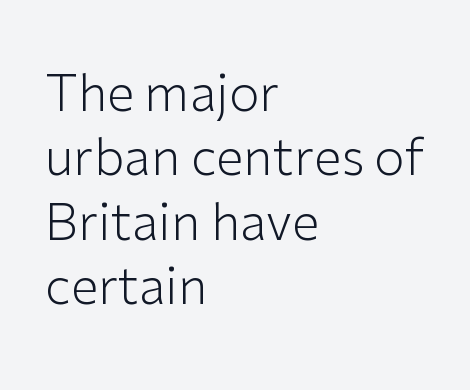
Stroke mass is kept to a normal reading level or below. Spacing between characters is what you'd get straight out of the box. A typesetter would label this face a sans. Horizontally, the lines are justified to the leading edge only.
